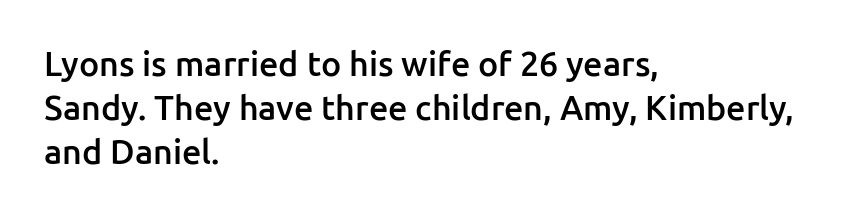
Q: Is the text bold? A: Semi-bold.
Q: Is the text italic (slanted)? A: No, it is upright.
Q: Is the typeface a serif or a sans-serif typeface? A: Sans-serif.
Q: Is the text underlined? A: No.
Q: How is the paragraph aligned? A: Left-aligned.
Q: Is the spacing between letters normal or unusually wide? A: Normal.
Q: Is the spacing between lines tight, normal or loose? A: Normal.
Q: Width (condensed, normal, or wide)? A: Normal.
Q: Stroke contrast? A: Low.
Q: x-height? A: Medium.
Q: Monospaced? A: No.
